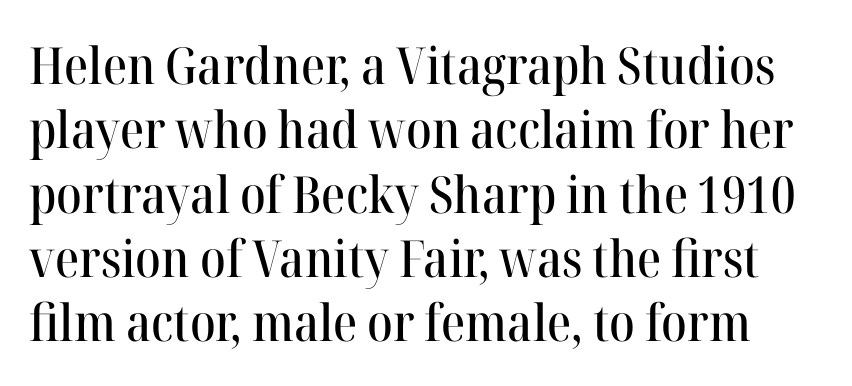
Q: Is the text italic (slanted)? A: No, it is upright.
Q: Is the typeface a serif or a sans-serif typeface? A: Serif.
Q: Is the text underlined? A: No.
Q: Is the spacing between letters normal or unusually wide? A: Normal.
Q: Is the spacing between lines tight, normal or loose? A: Normal.
Q: Width (condensed, normal, or wide)? A: Normal.
Q: Stroke contrast? A: High.
Q: x-height? A: Medium.
Q: Monospaced? A: No.
